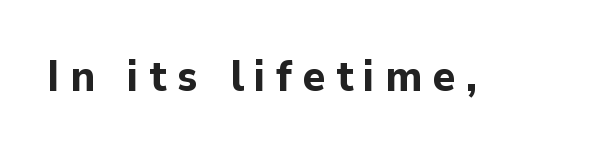
Stroke thickness is high; the sample reads as a true bold. The letters carry no serifs — their stems end cleanly without finishing strokes. The letters are spread apart with noticeably loose tracking. The space directly below the letters is spotless. Varying glyph widths throughout — classic text-font behaviour. Designer's note — italics off, roman on.
